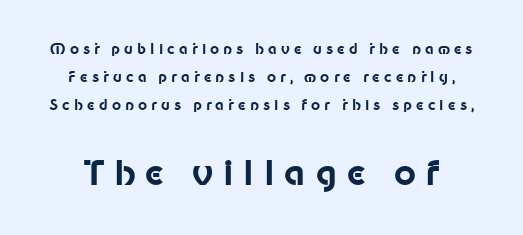
These lines carry a lot of weight — the face is fully bold. Glyph-to-glyph distance is far greater than everyday printed text. Ascenders rise straight up at ninety degrees. Here the designer chose a conventional face with non-uniform glyph widths.
